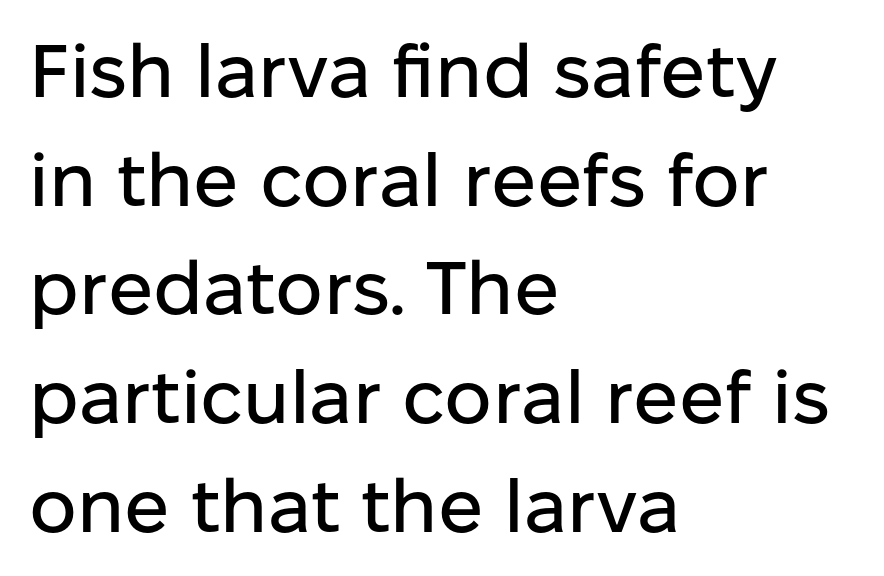
Q: Is the text italic (slanted)? A: No, it is upright.
Q: Is the typeface a serif or a sans-serif typeface? A: Sans-serif.
Q: Is the text underlined? A: No.
Q: How is the paragraph aligned? A: Left-aligned.
Q: Is the spacing between letters normal or unusually wide? A: Normal.
Q: Is the spacing between lines tight, normal or loose? A: Normal.
Q: Width (condensed, normal, or wide)? A: Normal.
Q: Stroke contrast? A: Low.
Q: x-height? A: Medium.
Q: Monospaced? A: No.
